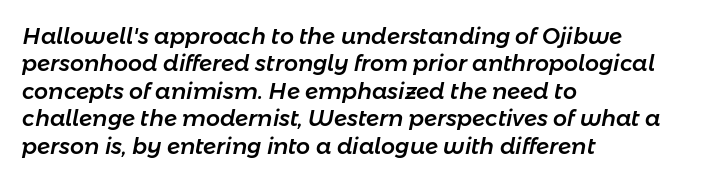
The image shows 22 px text type, italic (leaning right); set left-aligned, normal line spacing (1.25x), normal letter spacing, not underlined.
